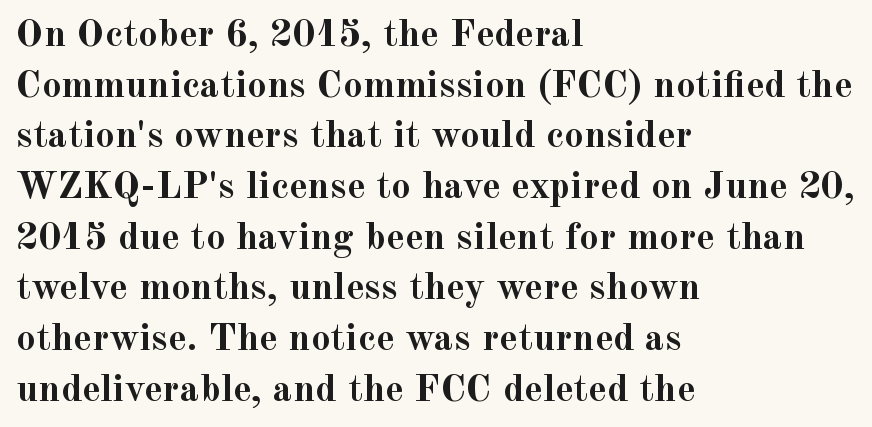
The image shows 39 px semibold serif type, upright; set left-aligned, normal line spacing (1.3x), normal letter spacing, not underlined; a small x-height.
